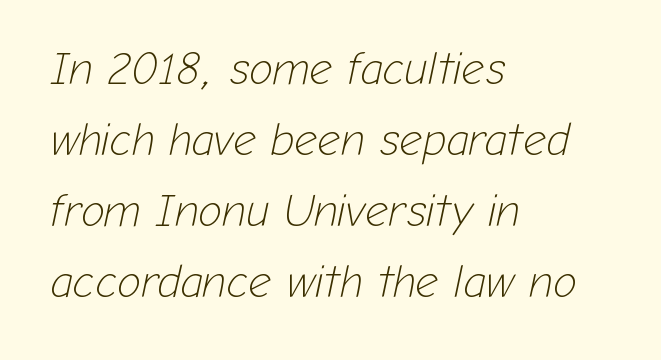
Looks like regular typesetting: each glyph gets only the width it needs. Stroke mass is kept to a normal reading level or below. Reading down the column, the eye jumps a familiar distance to each next line. The glyphs are unaccompanied by any horizontal stroke below them.
